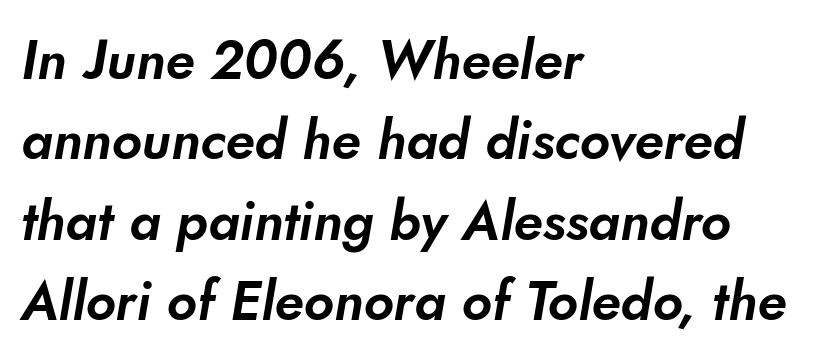
The image shows 54 px sans-serif type; set left-aligned, normal line spacing (1.49x), normal letter spacing, not underlined; low stroke contrast and a small x-height.
